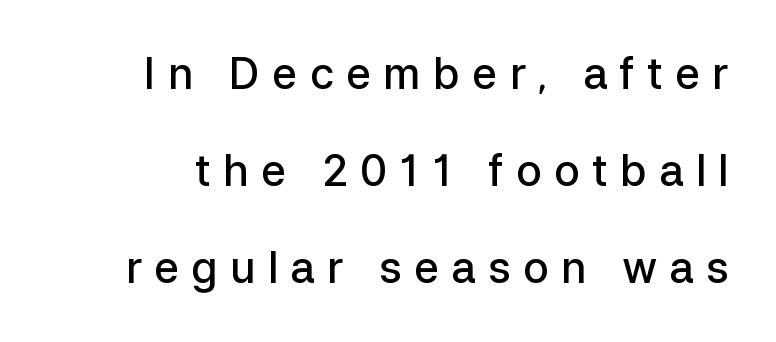
The image shows 43 px semibold sans-serif type, upright; set loose line spacing (2.26x), unusually wide letter spacing (+0.28 em), not underlined; low stroke contrast and a medium x-height.
